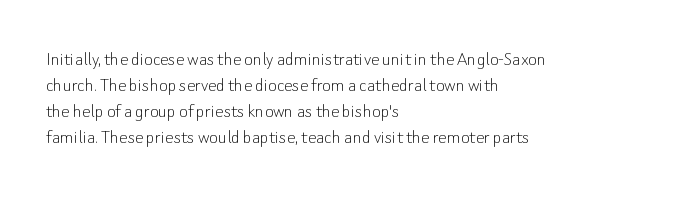
Q: Is the text bold? A: No.
Q: Is the text italic (slanted)? A: No, it is upright.
Q: Is the text underlined? A: No.
Q: How is the paragraph aligned? A: Left-aligned.
Q: Is the spacing between letters normal or unusually wide? A: Normal.
